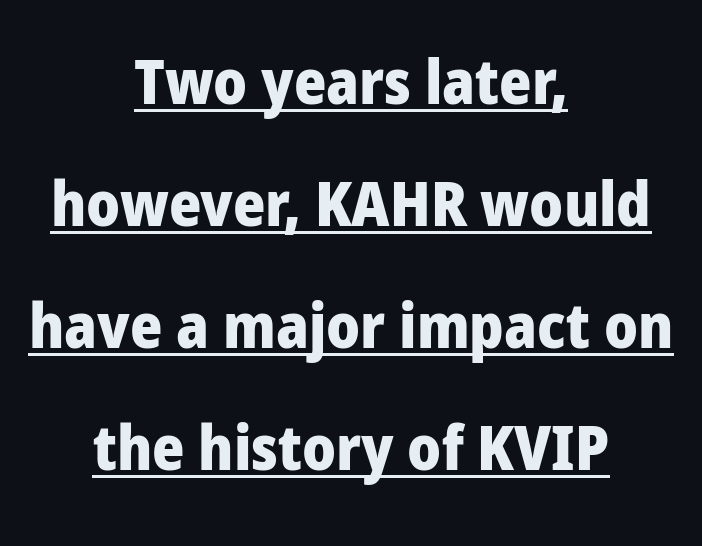
The image shows 62 px heavy sans-serif type, upright; set centered, loose line spacing (1.97x), normal letter spacing, underlined; low stroke contrast and a medium x-height.
